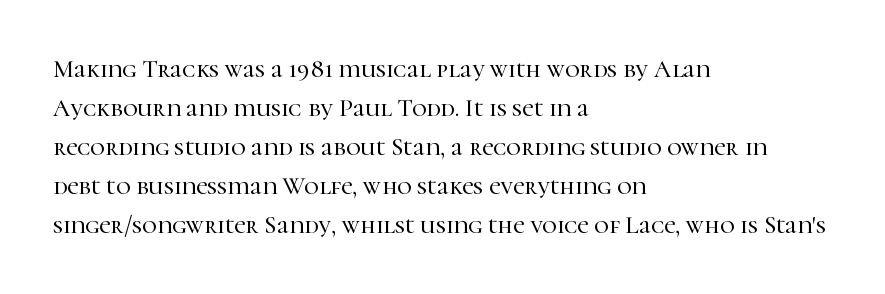
Q: Is the text italic (slanted)? A: No, it is upright.
Q: Is the text underlined? A: No.
Q: How is the paragraph aligned? A: Left-aligned.
Q: Is the spacing between letters normal or unusually wide? A: Normal.
Q: Is the spacing between lines tight, normal or loose? A: Normal.
